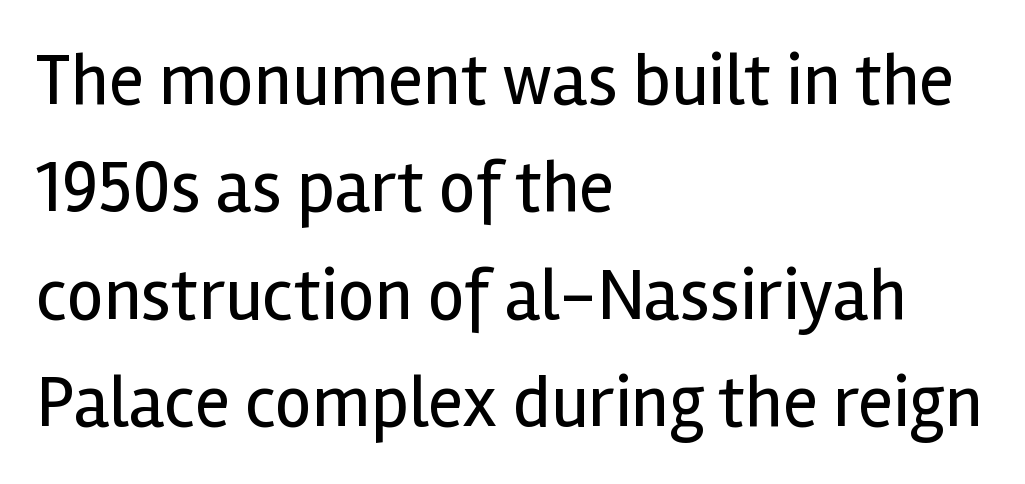
Spacing verdict: proportional, widths tailored to each character. It's the straight-up-and-down kind of type. The text block is weighted toward the left margin, trailing off unevenly rightward. The font sits on the lighter half of the weight spectrum, regular included. These lines sit exactly where default settings would place them.
